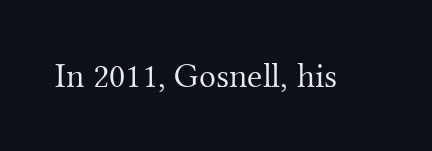
The image shows 35 px light serif type, upright; set normal letter spacing, not underlined; medium stroke contrast and a small x-height.
